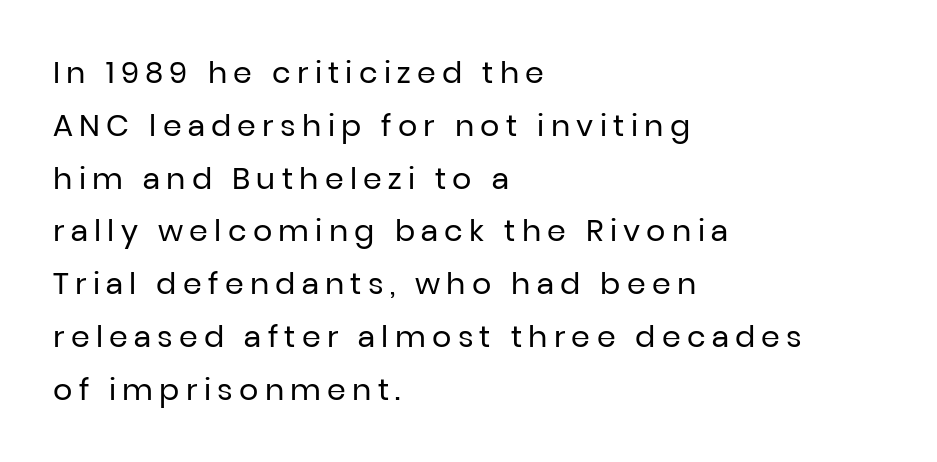
{"serif": "no", "italic": "no", "bold": "no", "weight": "regular", "width": "normal", "stroke_contrast": "low", "x_height": "medium", "monospaced": "no", "underline": "no", "align": "left", "line_spacing_ratio": 1.76, "letter_spacing": "wide", "letter_spacing_em": 0.21, "glyph_px": 30}
